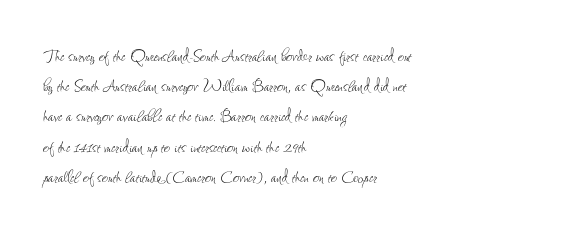
{"bold": "no", "underline": "no", "align": "left", "line_spacing": "normal", "line_spacing_ratio": 1.44, "letter_spacing": "normal", "letter_spacing_em": 0.0, "glyph_px": 21}
